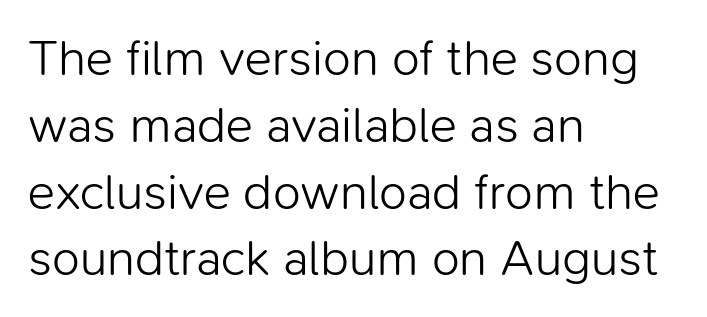
No feet cap the strokes, marking this as sans-serif type. In CSS terms this would be text-align: left. Students, note that the glyphs here touch the page at normal intervals. Posture: vertical. Nobody drew a line under any word here. The passage shown is typed in a proportional face where columns would drift.
